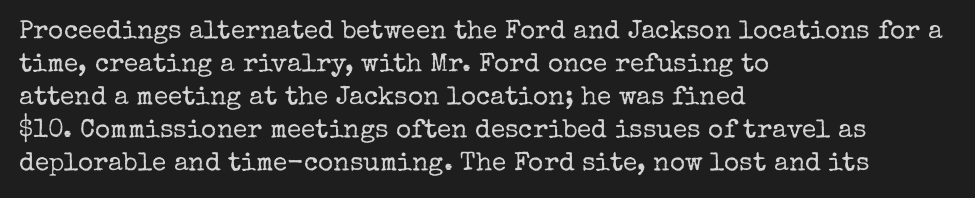
When letters stand straight like this, we call the style roman or upright. These lines sit exactly where default settings would place them. Students, note that the glyphs here touch the page at normal intervals. The passage shown is not bold in any degree. In CSS terms this would be text-align: left. Underlining? Definitely not there.
